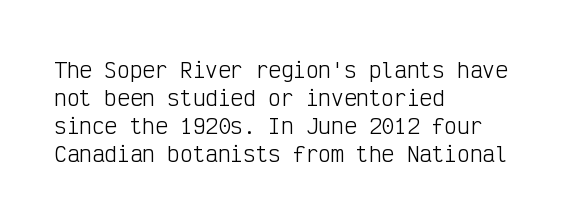
The paragraph has a hard left edge and a soft right edge. Rows of type keep a routine distance in the vertical direction. The letters sit at their default tracking, neither squeezed nor spread. Posture: vertical.
